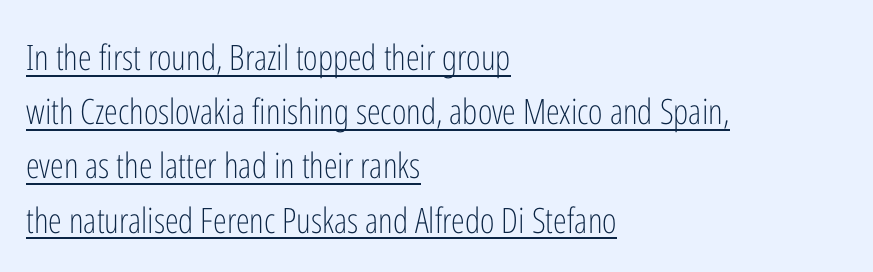
Compared with typical body copy, the letter spacing here is the same. Spacing verdict: proportional, widths tailored to each character. In CSS terms this would be text-align: left. Rendered with straight, roman letterforms. The space between consecutive lines is moderate.
